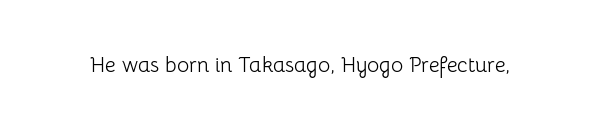
Q: Is the text bold? A: No.
Q: Is the text italic (slanted)? A: No, it is upright.
Q: Is the text underlined? A: No.
Q: Is the spacing between letters normal or unusually wide? A: Normal.
